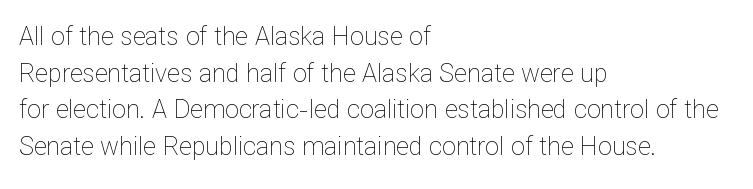
Q: Is the text bold? A: No.
Q: Is the text italic (slanted)? A: No, it is upright.
Q: Is the text underlined? A: No.
Q: How is the paragraph aligned? A: Left-aligned.
Q: Is the spacing between letters normal or unusually wide? A: Normal.
Q: Is the spacing between lines tight, normal or loose? A: Normal.
